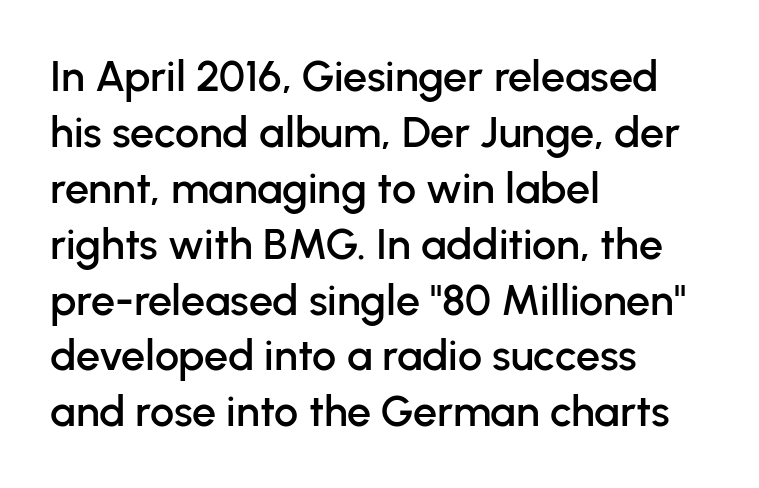
The image shows 43 px sans-serif type, upright; set left-aligned, normal line spacing (1.3x), normal letter spacing, not underlined; low stroke contrast and a medium x-height.
